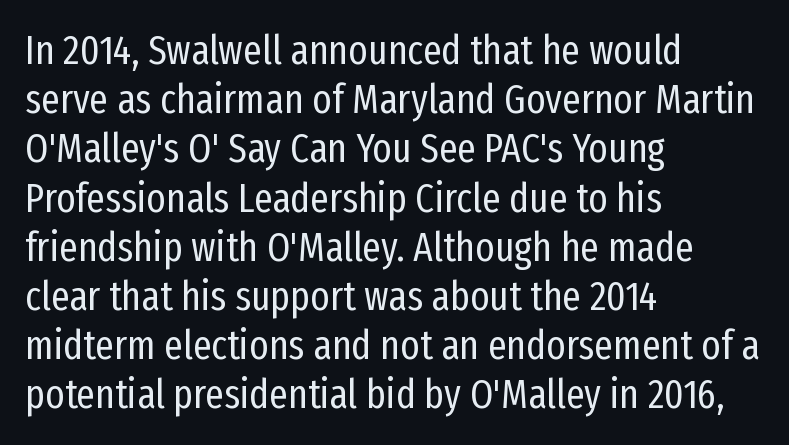
{"serif": "no", "italic": "no", "bold": "no", "weight": "regular", "width": "condensed", "stroke_contrast": "low", "x_height": "medium", "monospaced": "no", "underline": "no", "align": "left", "line_spacing_ratio": 1.2, "letter_spacing": "normal", "letter_spacing_em": 0.0, "glyph_px": 41}
